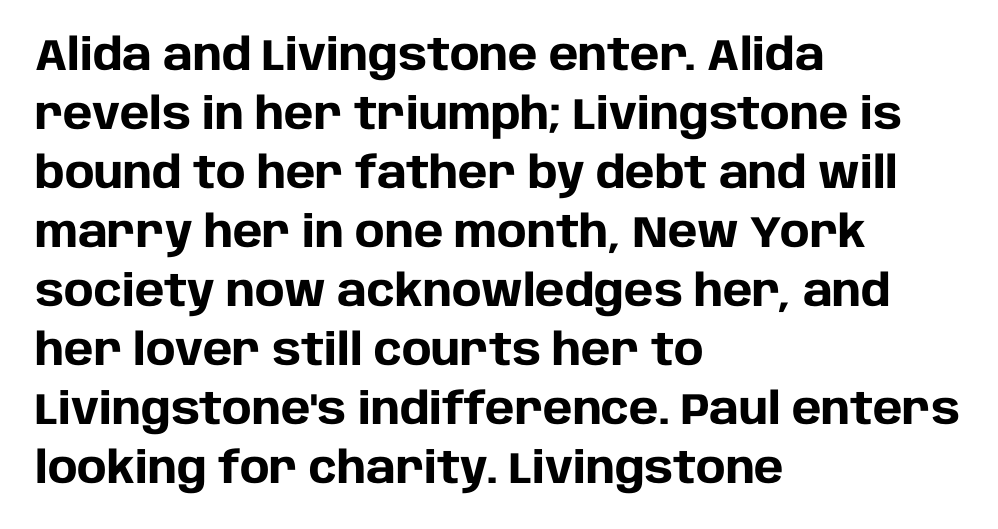
Vertical strokes here are truly vertical. Nobody drew a line under any word here. What's the leading like? Ordinary, nothing unusual. Reading down the block, your eye returns to a fixed left position each line. The face used here is rendered with its standard letterfit.
